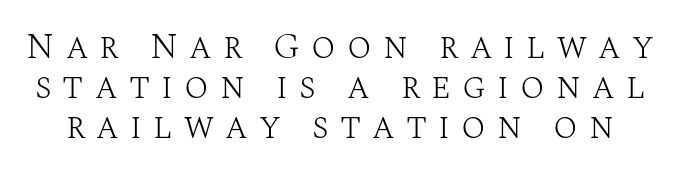
The type sits square on the baseline with zero lean. Here the designer chose a conventional face with non-uniform glyph widths. The rendering uses a small line-height, squeezing the rows. Stroke terminals: seriffed. No word sits above an underline. Compared with a typical body face, this is equally light or lighter still.
